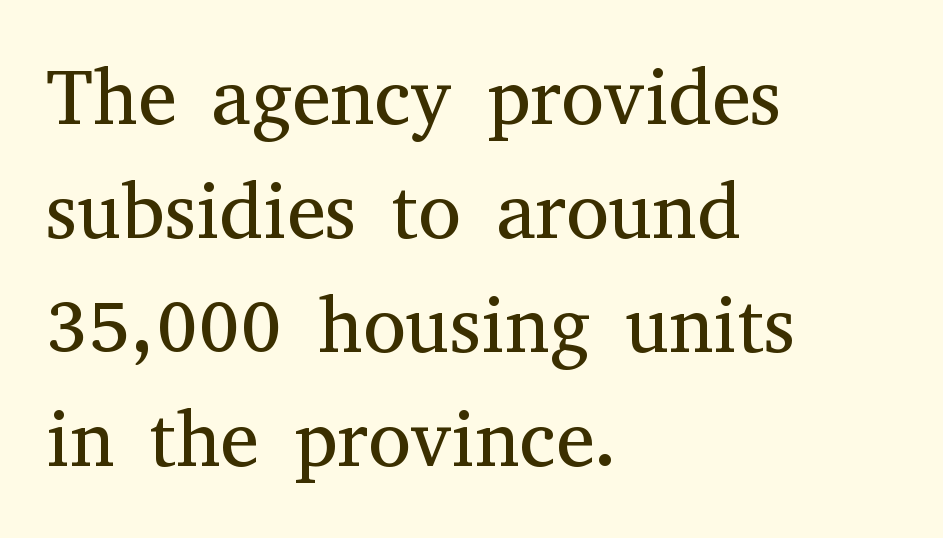
{"serif": "yes", "italic": "no", "bold": "no", "weight": "regular", "width": "normal", "stroke_contrast": "medium", "x_height": "medium", "monospaced": "no", "underline": "no", "align": "left", "line_spacing": "normal", "line_spacing_ratio": 1.46, "letter_spacing": "normal", "letter_spacing_em": 0.0, "glyph_px": 78}
